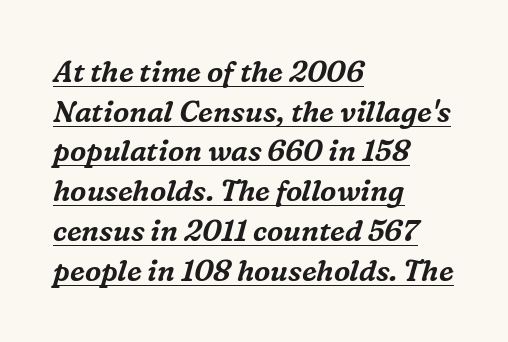
{"serif": "yes", "italic": "yes", "lean": "right", "slant_degrees": 16, "width": "normal", "stroke_contrast": "medium", "x_height": "medium", "monospaced": "no", "underline": "yes", "align": "left", "line_spacing": "normal", "line_spacing_ratio": 1.37, "letter_spacing": "normal", "letter_spacing_em": 0.0, "glyph_px": 29}
